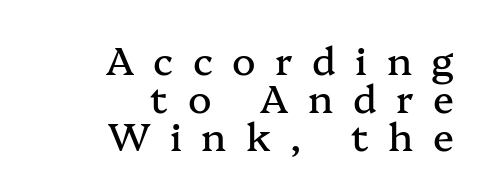
The image shows 39 px serif type, upright; set right-aligned, tight line spacing (0.97x), unusually wide letter spacing (+0.5 em), not underlined; medium stroke contrast and a medium x-height.
